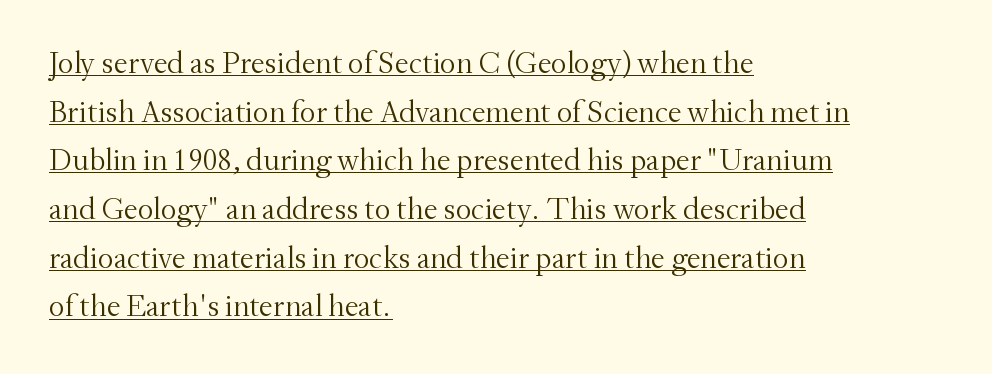
The image shows 31 px light serif type, upright; set left-aligned, normal line spacing (1.57x), normal letter spacing, underlined; medium stroke contrast and a small x-height.
